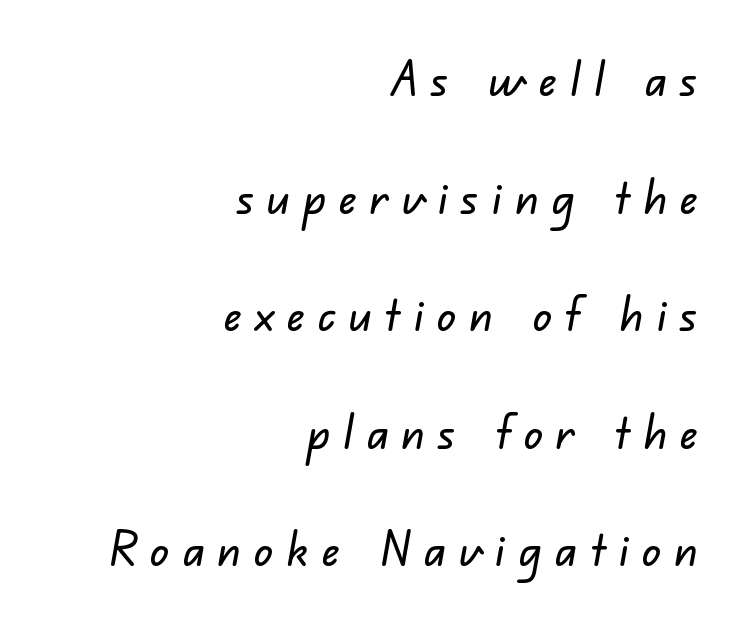
{"serif": "no", "width": "normal", "stroke_contrast": "low", "x_height": "small", "monospaced": "no", "underline": "no", "align": "right", "line_spacing": "loose", "line_spacing_ratio": 2.45, "letter_spacing": "wide", "letter_spacing_em": 0.27, "glyph_px": 48}
